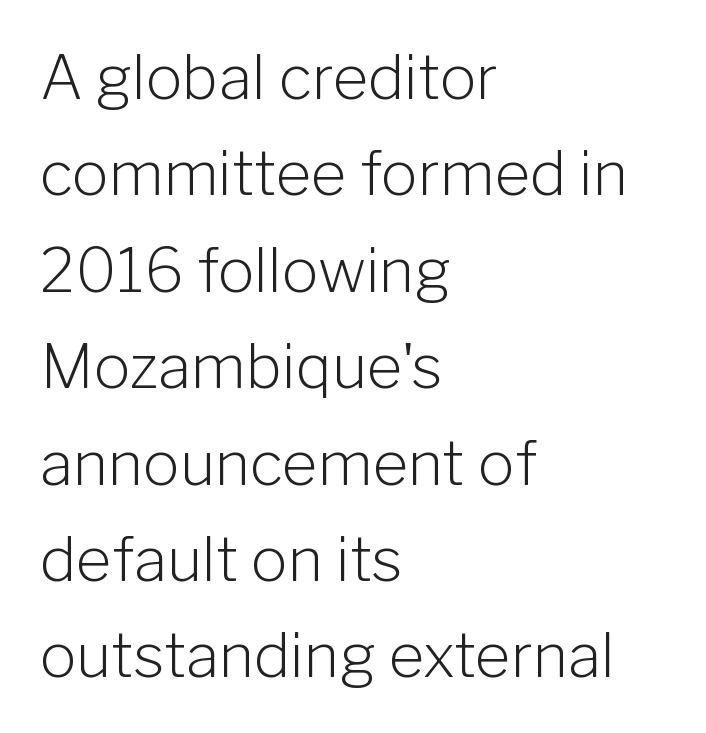
No italicization has been applied; the sample stays upright. This is sans-serif lettering, the kind often seen on screens and signage. Beneath every word, the page is bare. Glyph-to-glyph distance matches everyday printed text. The paragraph shown leans on its left margin. Interline gaps are of average width in this sample.
